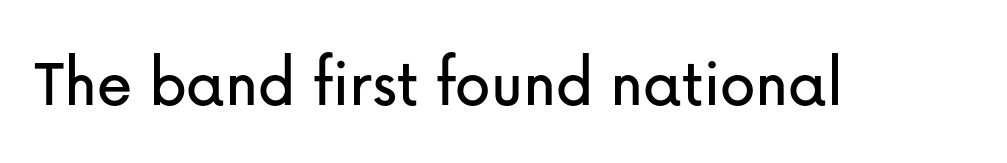
{"serif": "no", "italic": "no", "width": "normal", "stroke_contrast": "low", "x_height": "medium", "monospaced": "no", "underline": "no", "letter_spacing": "normal", "letter_spacing_em": 0.0, "glyph_px": 71}
